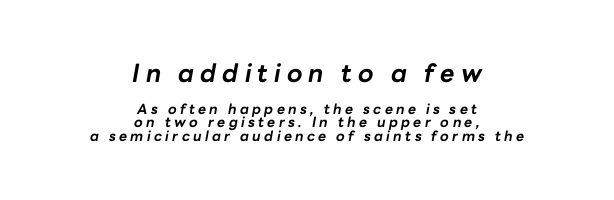
Q: Is the text bold? A: Yes.
Q: Is the text italic (slanted)? A: Yes, it leans right by about 10 degrees.
Q: Is the text underlined? A: No.
Q: How is the paragraph aligned? A: Centered.
Q: Is the spacing between letters normal or unusually wide? A: Unusually wide.
Q: Is the spacing between lines tight, normal or loose? A: Tight.
Q: Which block of text is set in a larger size, the first (top) or the second (bottom)? A: The first (top) one.
